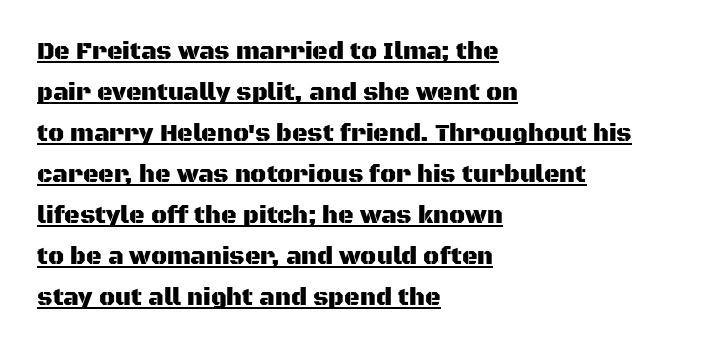
The image shows 24 px text type, upright; set left-aligned, line spacing 1.71x, normal letter spacing, underlined.
